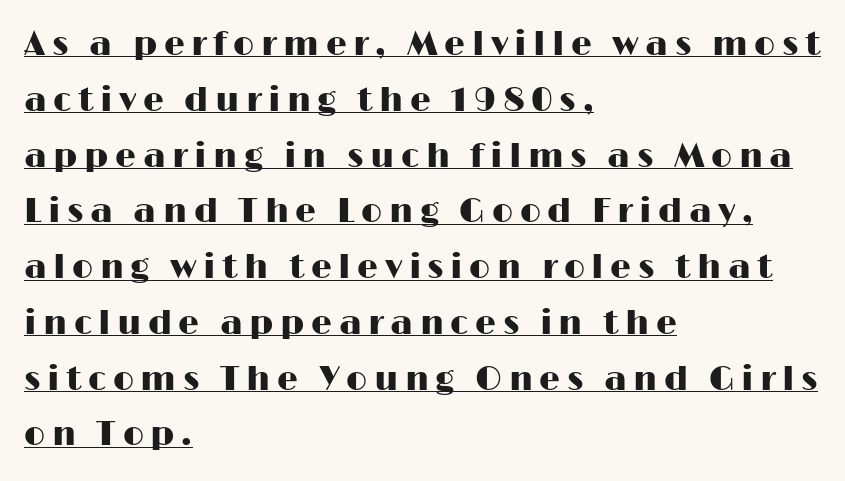
Q: Is the text italic (slanted)? A: No, it is upright.
Q: Is the typeface a serif or a sans-serif typeface? A: Sans-serif.
Q: Is the text underlined? A: Yes.
Q: How is the paragraph aligned? A: Left-aligned.
Q: Is the spacing between letters normal or unusually wide? A: Unusually wide.
Q: Is the spacing between lines tight, normal or loose? A: Normal.
Q: Width (condensed, normal, or wide)? A: Wide.
Q: Stroke contrast? A: High.
Q: x-height? A: Medium.
Q: Monospaced? A: No.
